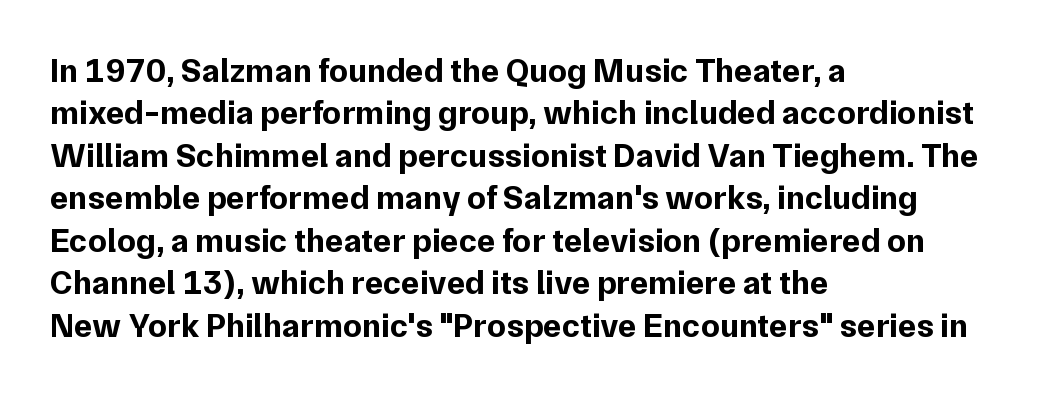
In terms of leading, this rendering sits right in the middle. Each line starts at the same left margin while the right side varies. This is the regular roman posture of the typeface. This is heavy type, rendered in bold. Unmarked baselines from the first word to the last.
